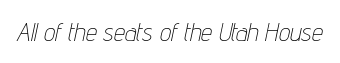
A quiet, ordinary-to-light weight characterises the typeface. A typesetter would call this zero additional tracking. The typography opts for an oblique posture over an upright one. Beneath every word, the page is bare.
